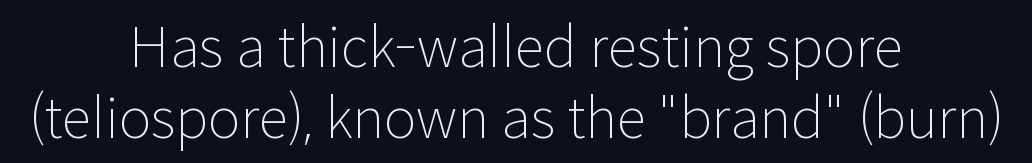
The type is set solid horizontally, with unmodified tracking. Underlining? Definitely not there. These lines stack symmetrically, like a column narrowing and widening about its center. Tall strokes in this sample are plumb rather than angled. Quick note: interline space is typical. This is sans-serif lettering, the kind often seen on screens and signage.
